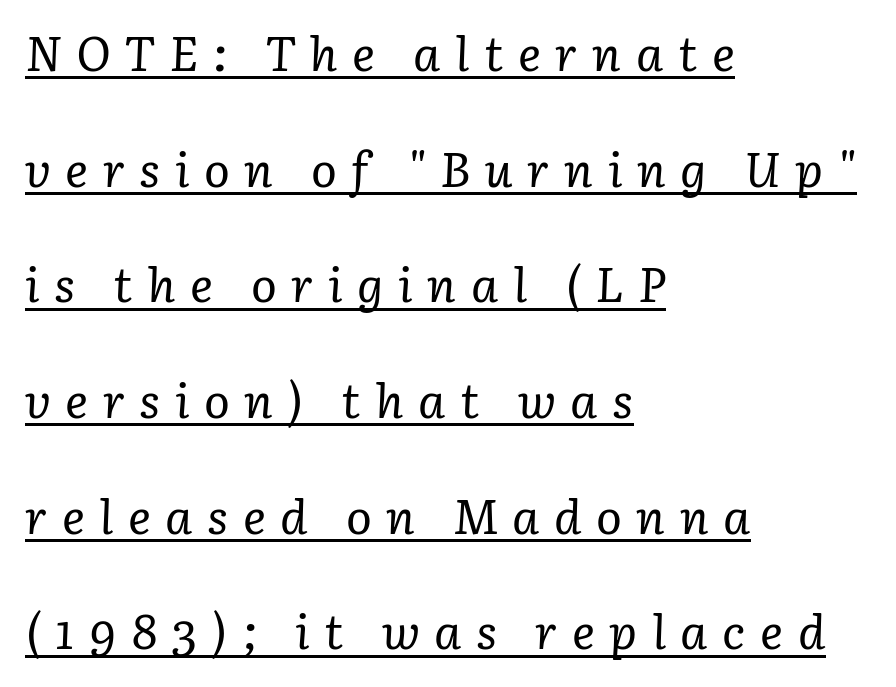
The image shows 48 px regular-weight serif type, italic (leaning right); set left-aligned, loose line spacing (2.41x), unusually wide letter spacing (+0.3 em), underlined; low stroke contrast and a medium x-height.
